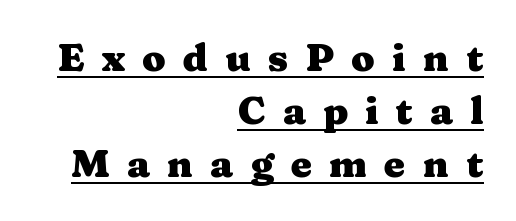
This is serif lettering, the kind often seen in printed books. Students, this is bold: see how much ink each stroke carries. These lines sit exactly where default settings would place them. The face used here is proportionally spaced, like ordinary book or web type.
